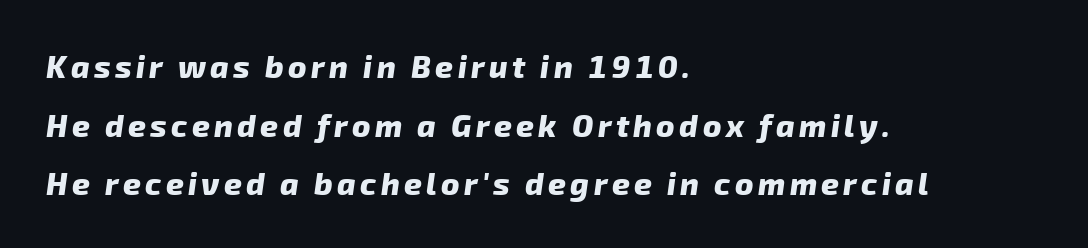
{"serif": "no", "bold": "yes", "weight": "heavy", "width": "normal", "stroke_contrast": "low", "x_height": "medium", "monospaced": "no", "underline": "no", "align": "left", "line_spacing_ratio": 1.89, "glyph_px": 31}
